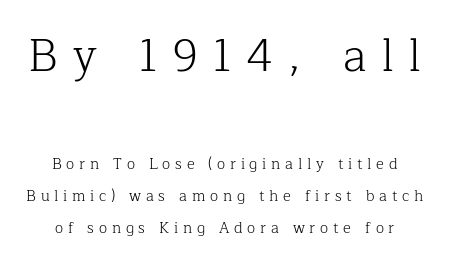
The image shows 45 px light serif type, upright; set centered, loose line spacing (2.14x), unusually wide letter spacing (+0.32 em), not underlined; the first (top) block is 3.0x larger; low stroke contrast and a medium x-height.
